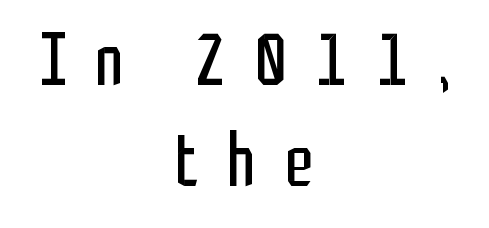
The image shows 74 px regular-weight, condensed sans-serif type, upright; set centered, normal line spacing (1.37x), unusually wide letter spacing (+0.39 em), not underlined; low stroke contrast and a medium x-height.
